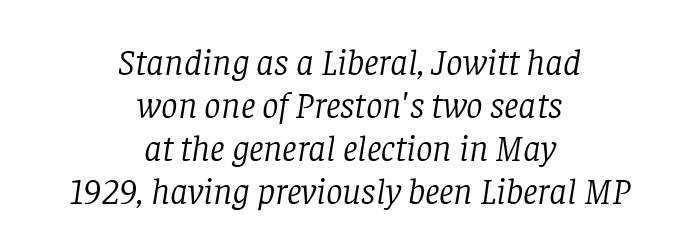
The image shows 37 px light serif type, italic (leaning right); set centered, line spacing 1.16x, normal letter spacing, not underlined; low stroke contrast and a large x-height.
